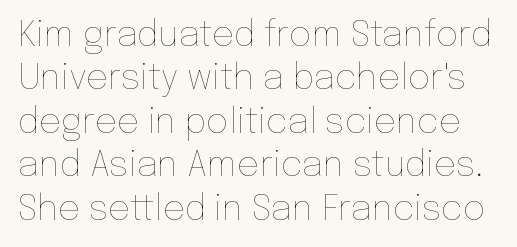
This is the regular roman posture of the typeface. You could not count columns in this text — the font is proportionally spaced. You could call the tracking neutral — neither tight nor loose. A bare baseline throughout the passage.
